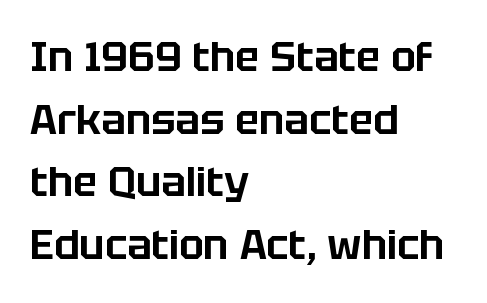
Q: Is the text italic (slanted)? A: No, it is upright.
Q: Is the typeface a serif or a sans-serif typeface? A: Sans-serif.
Q: Is the text underlined? A: No.
Q: How is the paragraph aligned? A: Left-aligned.
Q: Is the spacing between letters normal or unusually wide? A: Normal.
Q: Is the spacing between lines tight, normal or loose? A: Normal.
Q: Width (condensed, normal, or wide)? A: Normal.
Q: Stroke contrast? A: Low.
Q: x-height? A: Large.
Q: Monospaced? A: No.
